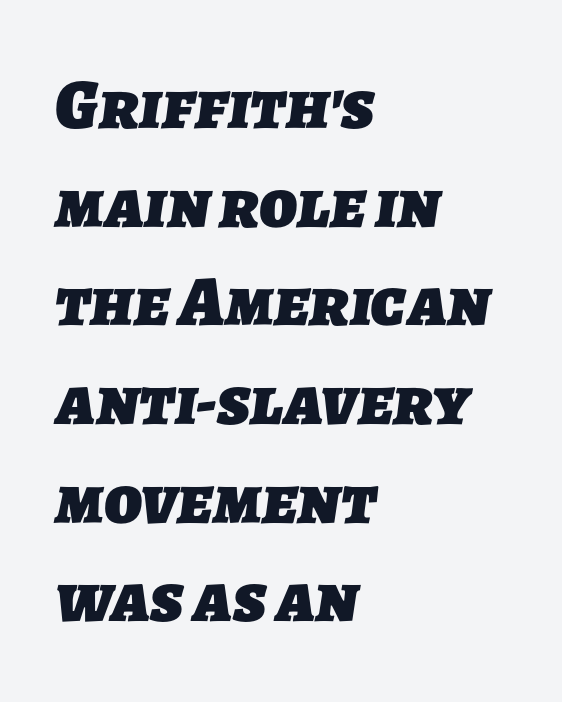
Q: Is the text bold? A: Yes.
Q: Is the typeface a serif or a sans-serif typeface? A: Sans-serif.
Q: Is the text underlined? A: No.
Q: How is the paragraph aligned? A: Left-aligned.
Q: Is the spacing between letters normal or unusually wide? A: Normal.
Q: Is the spacing between lines tight, normal or loose? A: Normal.
Q: Width (condensed, normal, or wide)? A: Normal.
Q: Stroke contrast? A: Low.
Q: x-height? A: Medium.
Q: Monospaced? A: No.
